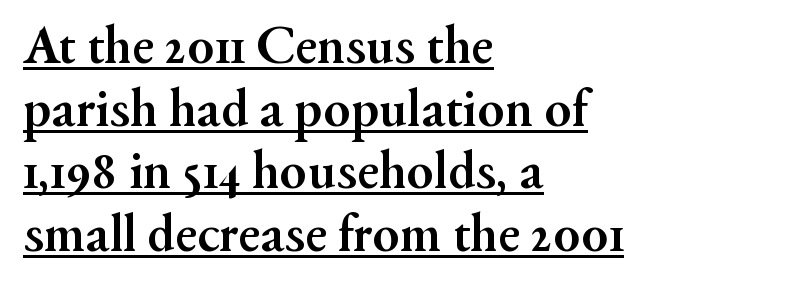
{"serif": "yes", "italic": "no", "bold": "yes", "weight": "semibold", "width": "normal", "stroke_contrast": "medium", "x_height": "small", "monospaced": "no", "underline": "yes", "align": "left", "line_spacing": "tight", "line_spacing_ratio": 1.14, "letter_spacing": "normal", "letter_spacing_em": 0.0, "glyph_px": 55}
